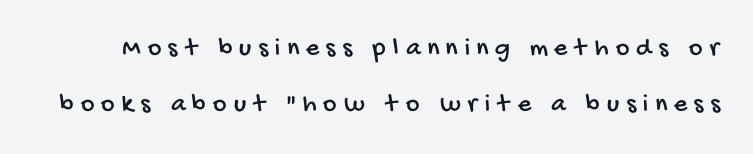
Horizontal bands of white between lines are thick stripes. Each word looks stretched out because of the extra space between its letters. The string is rendered with underlining switched off.
